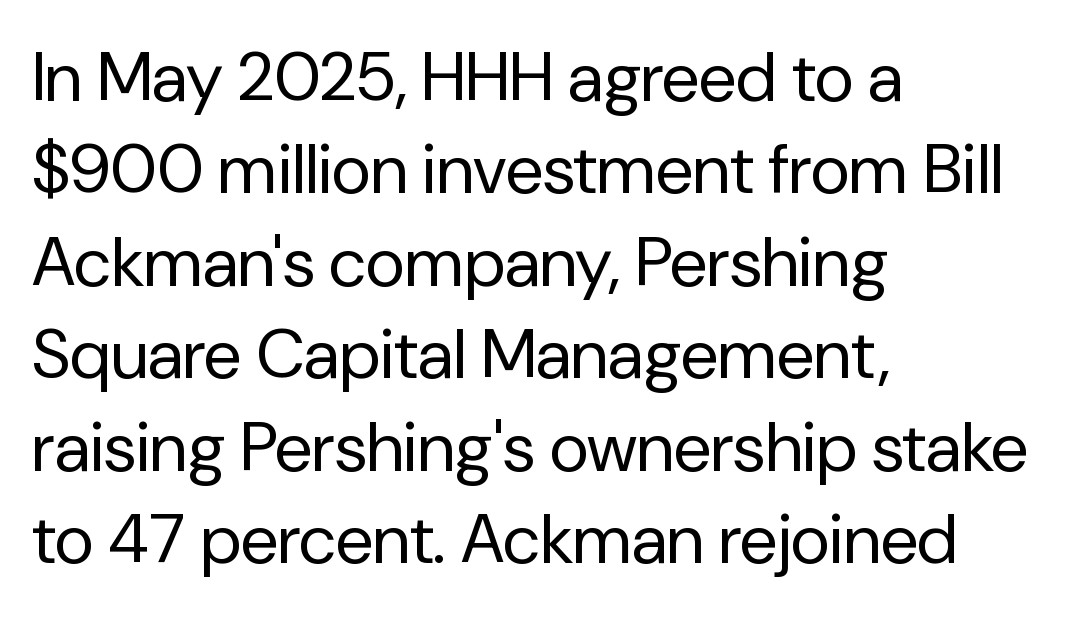
{"serif": "no", "italic": "no", "bold": "no", "weight": "regular", "width": "normal", "stroke_contrast": "low", "x_height": "medium", "monospaced": "no", "underline": "no", "align": "left", "line_spacing": "normal", "line_spacing_ratio": 1.34, "letter_spacing": "normal", "letter_spacing_em": 0.0, "glyph_px": 69}
